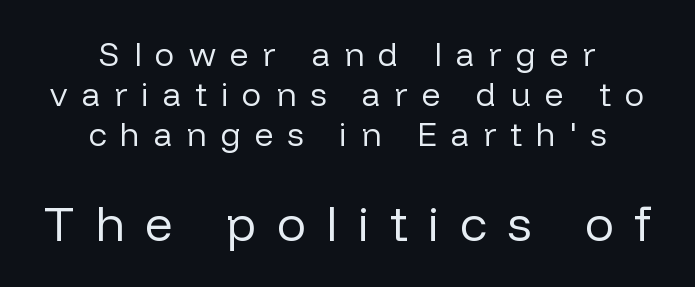
The image shows 49 px regular-weight sans-serif type, upright; set centered, line spacing 1.21x, unusually wide letter spacing (+0.42 em), not underlined; the second (bottom) block is 1.48x larger; low stroke contrast and a medium x-height.
